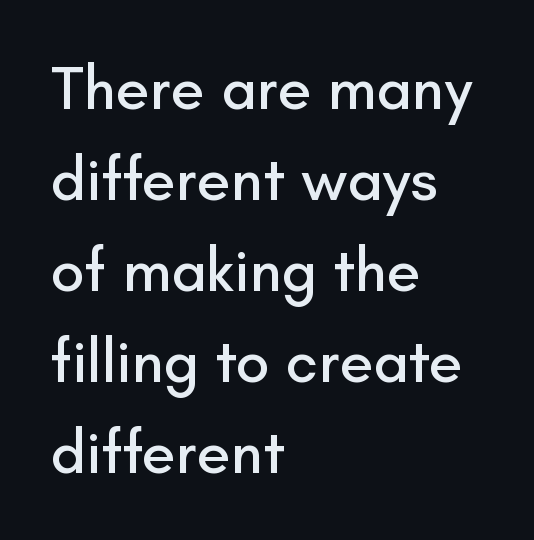
Q: Is the text italic (slanted)? A: No, it is upright.
Q: Is the typeface a serif or a sans-serif typeface? A: Sans-serif.
Q: Is the text underlined? A: No.
Q: How is the paragraph aligned? A: Left-aligned.
Q: Is the spacing between letters normal or unusually wide? A: Normal.
Q: Is the spacing between lines tight, normal or loose? A: Normal.
Q: Width (condensed, normal, or wide)? A: Normal.
Q: Stroke contrast? A: Low.
Q: x-height? A: Small.
Q: Monospaced? A: No.
